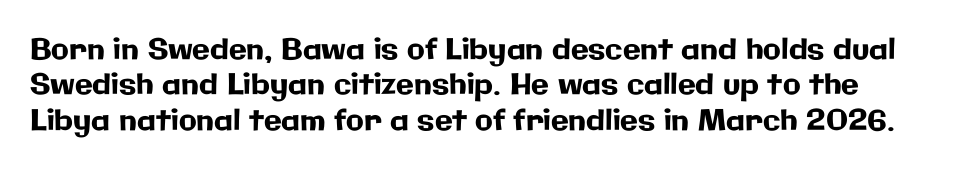
Designer's note — italics off, roman on. You could not count columns in this text — the font is proportionally spaced. Nothing sits at the stroke ends, so this counts as sans-serif. The words here are not underlined. Words appear dense and cohesive because spacing is normal.
